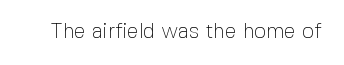
The image shows 21 px text type, upright; set normal letter spacing, not underlined.
